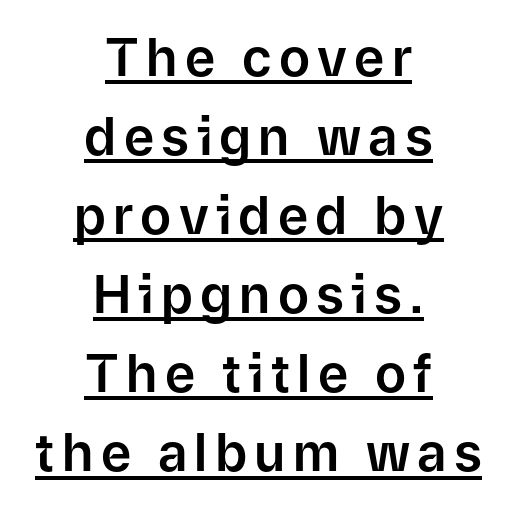
Q: Is the text italic (slanted)? A: No, it is upright.
Q: Is the typeface a serif or a sans-serif typeface? A: Sans-serif.
Q: Is the text underlined? A: Yes.
Q: How is the paragraph aligned? A: Centered.
Q: Is the spacing between lines tight, normal or loose? A: Normal.
Q: Width (condensed, normal, or wide)? A: Normal.
Q: Stroke contrast? A: Low.
Q: x-height? A: Medium.
Q: Monospaced? A: No.
